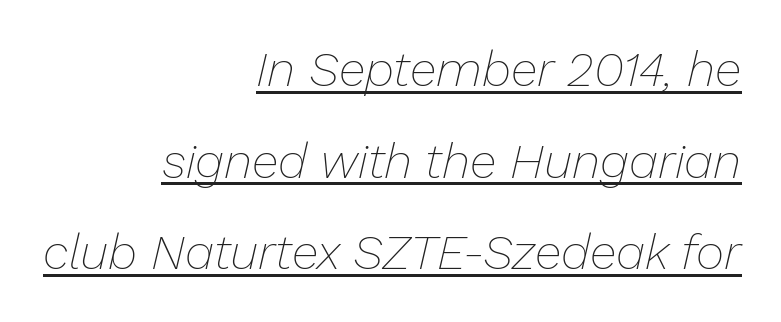
Stroke thickness stays within the range of a standard reading face or lighter. Underlined type. A typesetter would call this proportional, since set widths differ per character. Rendered with sloped, italic letterforms.
